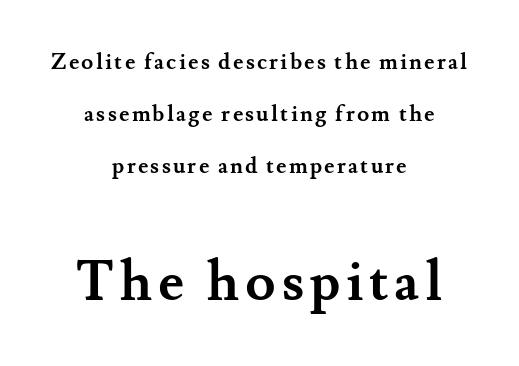
The image shows 55 px semibold serif type, upright; set centered, loose line spacing (2.36x), not underlined; the second (bottom) block is 2.5x larger; medium stroke contrast and a small x-height.
